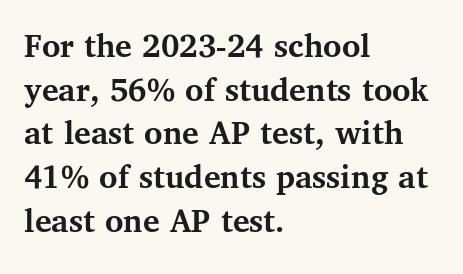
Q: Is the text bold? A: Yes.
Q: Is the text italic (slanted)? A: No, it is upright.
Q: Is the typeface a serif or a sans-serif typeface? A: Serif.
Q: Is the text underlined? A: No.
Q: How is the paragraph aligned? A: Left-aligned.
Q: Is the spacing between letters normal or unusually wide? A: Normal.
Q: Is the spacing between lines tight, normal or loose? A: Normal.
Q: Width (condensed, normal, or wide)? A: Normal.
Q: Stroke contrast? A: Medium.
Q: x-height? A: Medium.
Q: Monospaced? A: No.
